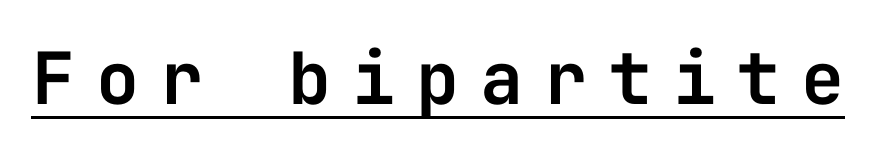
The image shows 72 px sans-serif type, upright, monospaced; set unusually wide letter spacing (+0.29 em), underlined; low stroke contrast and a medium x-height.
